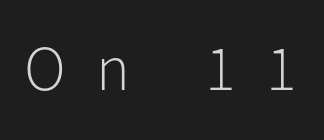
{"serif": "no", "italic": "no", "bold": "no", "weight": "light", "width": "normal", "stroke_contrast": "low", "x_height": "medium", "monospaced": "no", "underline": "no", "letter_spacing": "wide", "letter_spacing_em": 0.48, "glyph_px": 64}
